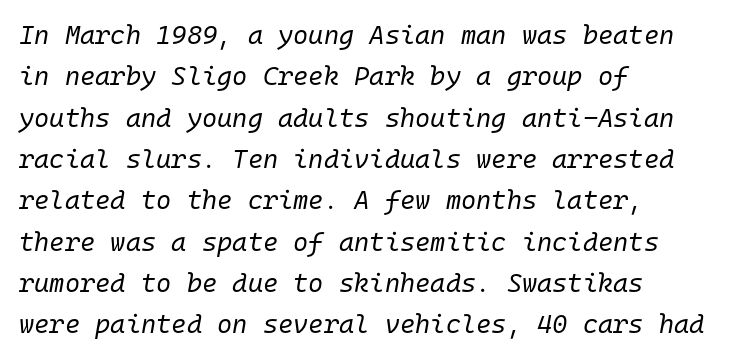
Horizontal bands of white between lines are of average thickness. Has an underline been added? It has not. The ragged edge is on the right, which tells us the setting is flush left. The rendering keeps characters at their native spacing. The axis of the letterforms is tilted away from vertical. Heft: none added — not bold.
